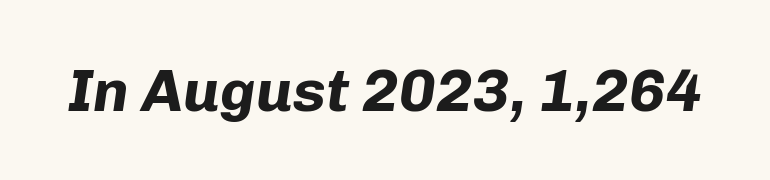
The image shows 60 px bold type, italic (leaning right); set normal letter spacing, not underlined; low stroke contrast and a medium x-height.
